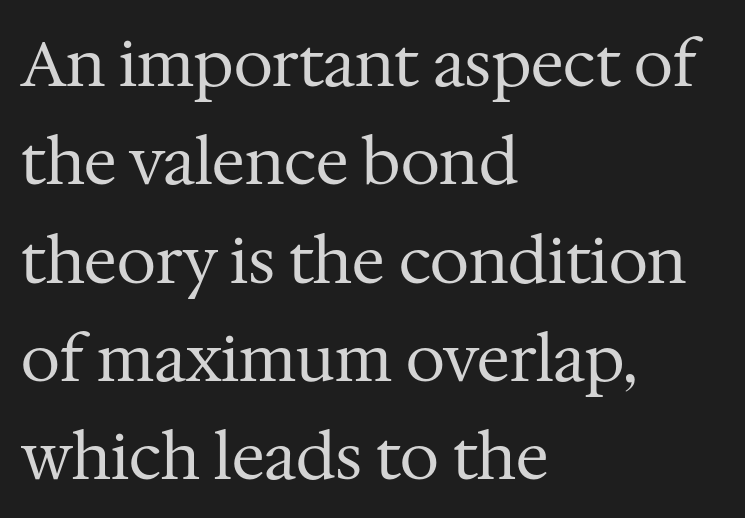
Descender tails drop into unmarked territory. These lines are rendered in a variable-pitch font. Left-aligned paragraph, ragged on the right. Quick note: interline space is typical. Stems and bowls with no extra thickness — not bold.
